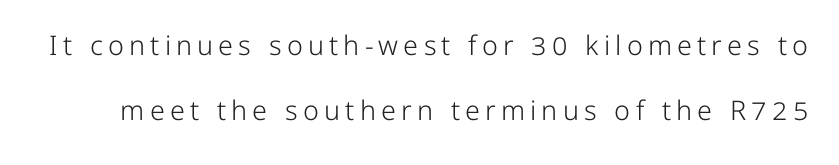
The image shows 27 px text type, upright; set loose line spacing (2.39x), not underlined.
